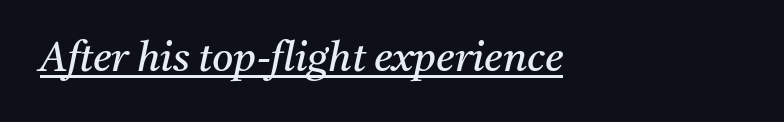
Alignment: flush left. These lines were composed using italics. The letters sit at their default tracking, neither squeezed nor spread. Has an underline been added? It has. Nothing heavy about these letters — not bold at all. Typographically, this falls in the serif category.
